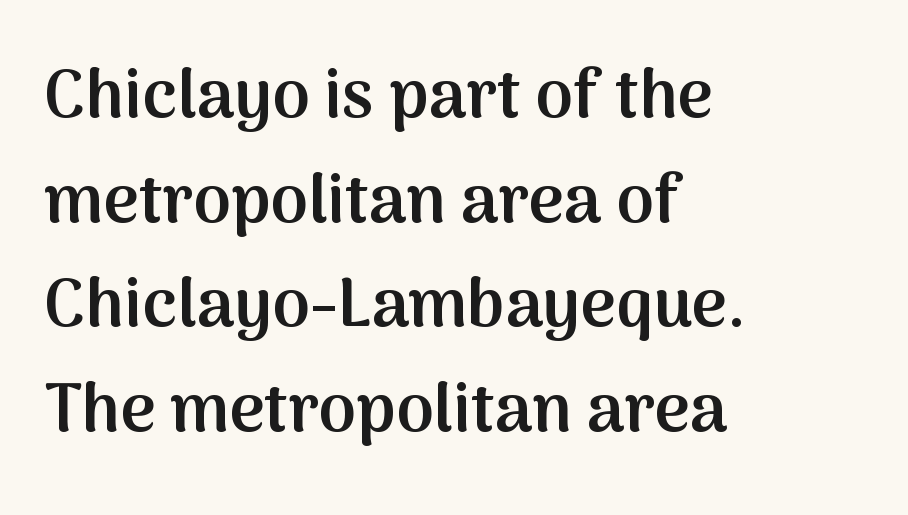
The image shows 68 px semibold sans-serif type, upright; set left-aligned, normal line spacing (1.54x), normal letter spacing, not underlined; medium stroke contrast and a medium x-height.
